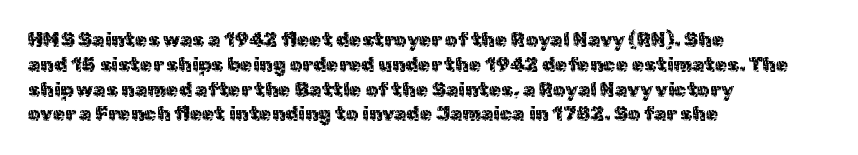
A roman cut, with each character standing at attention. The letters sit at their default tracking, neither squeezed nor spread. Compared with a centered layout, this one pins lines to the left instead. Clear beneath every line of the passage.
